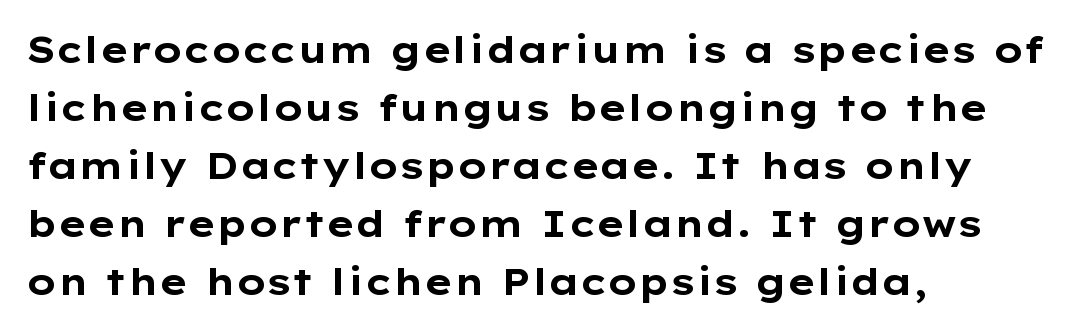
The image shows 37 px bold, wide sans-serif type, upright; set left-aligned, normal line spacing (1.57x), normal letter spacing, not underlined; low stroke contrast and a medium x-height.
